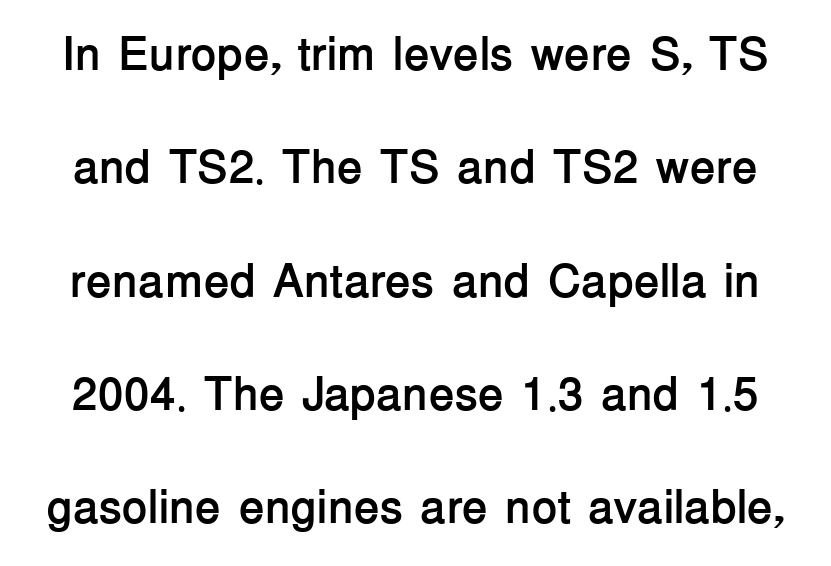
{"serif": "no", "italic": "no", "bold": "yes", "weight": "semibold", "width": "normal", "stroke_contrast": "low", "x_height": "medium", "monospaced": "no", "underline": "no", "line_spacing": "loose", "line_spacing_ratio": 2.41, "letter_spacing": "normal", "letter_spacing_em": 0.0, "glyph_px": 47}
